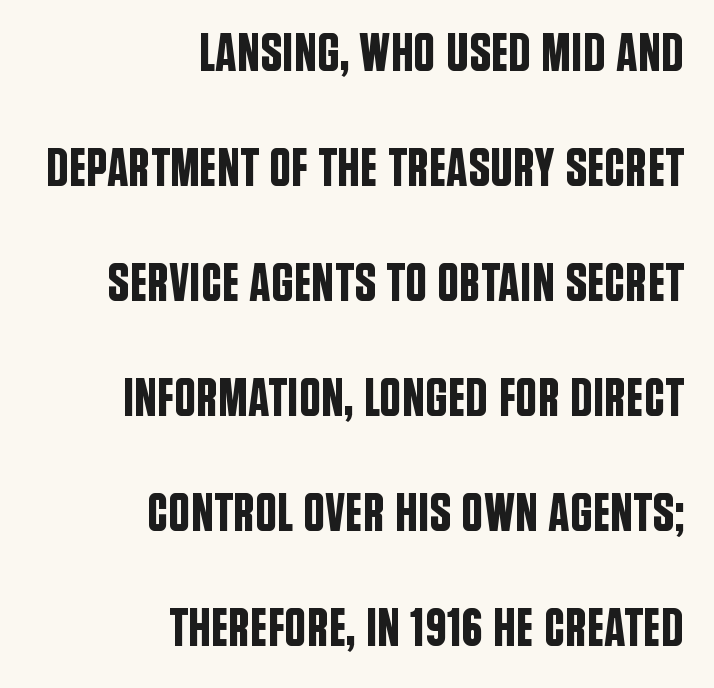
Q: Is the text italic (slanted)? A: No, it is upright.
Q: Is the typeface a serif or a sans-serif typeface? A: Sans-serif.
Q: Is the text underlined? A: No.
Q: How is the paragraph aligned? A: Right-aligned.
Q: Is the spacing between letters normal or unusually wide? A: Normal.
Q: Is the spacing between lines tight, normal or loose? A: Loose.
Q: Width (condensed, normal, or wide)? A: Condensed.
Q: Stroke contrast? A: Low.
Q: x-height? A: Large.
Q: Monospaced? A: No.
